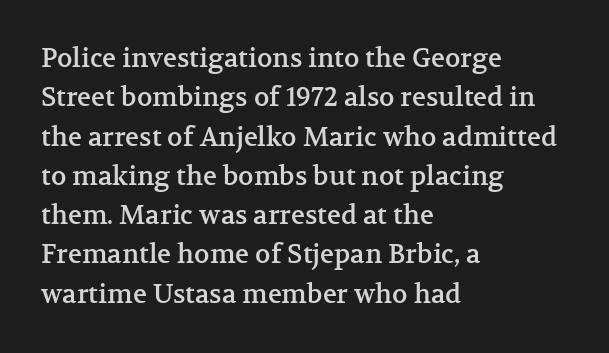
The image shows 26 px text type, upright; set left-aligned, normal line spacing (1.51x), normal letter spacing, not underlined.
